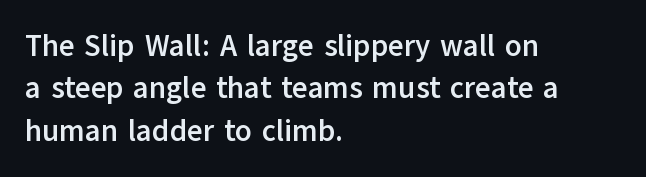
Q: Is the text bold? A: Yes.
Q: Is the text italic (slanted)? A: No, it is upright.
Q: Is the typeface a serif or a sans-serif typeface? A: Sans-serif.
Q: Is the text underlined? A: No.
Q: How is the paragraph aligned? A: Left-aligned.
Q: Is the spacing between letters normal or unusually wide? A: Normal.
Q: Is the spacing between lines tight, normal or loose? A: Normal.
Q: Width (condensed, normal, or wide)? A: Normal.
Q: Stroke contrast? A: Low.
Q: x-height? A: Medium.
Q: Monospaced? A: No.
